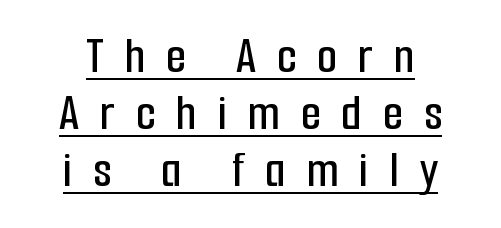
The image shows 52 px condensed sans-serif type, upright; set centered, tight line spacing (1.1x), unusually wide letter spacing (+0.4 em), underlined; low stroke contrast and a medium x-height.
